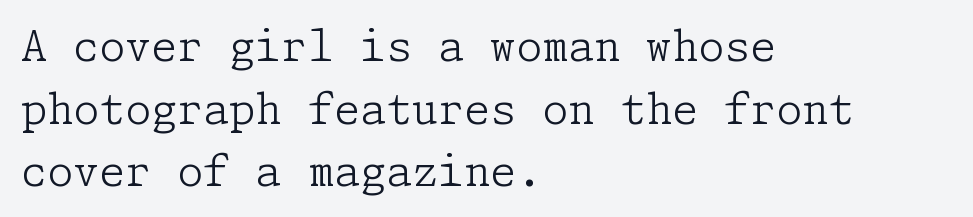
The image shows 42 px light serif type, upright; set left-aligned, normal line spacing (1.49x), normal letter spacing, not underlined; low stroke contrast and a medium x-height.
